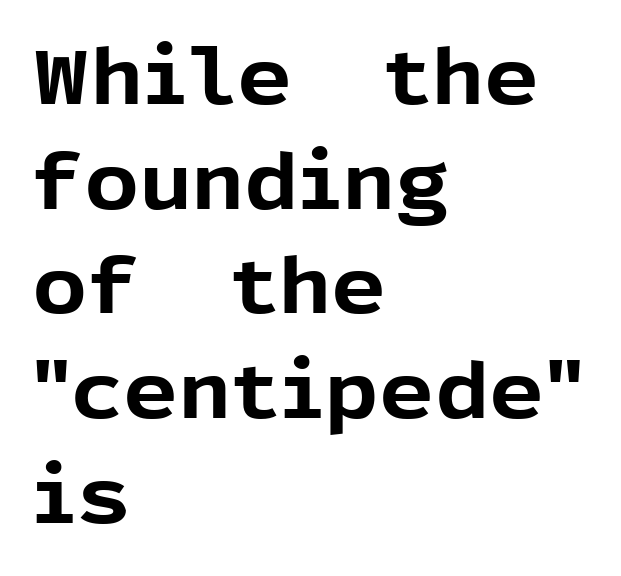
{"serif": "no", "italic": "no", "bold": "yes", "weight": "bold", "width": "normal", "x_height": "medium", "monospaced": "no", "underline": "no", "align": "left", "line_spacing": "normal", "line_spacing_ratio": 1.36, "letter_spacing": "normal", "letter_spacing_em": 0.0, "glyph_px": 77}
